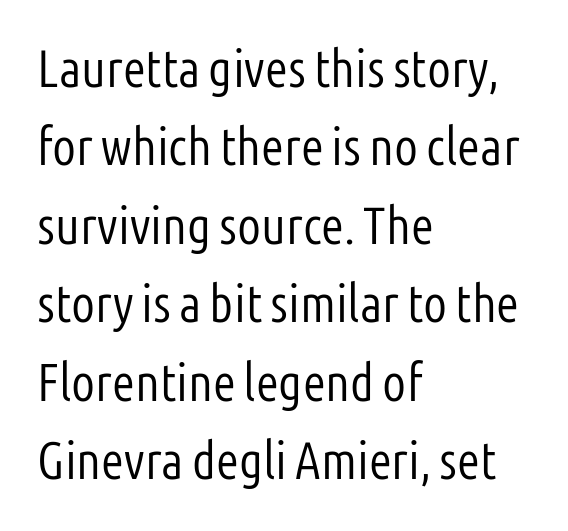
Unlike italic type, these characters show no tilt at all. Note the varied advance widths — an 'i' is clearly narrower than an 'm'. The text was rendered using a sans face with plain stroke endings. Line starts are locked; line ends wander.
